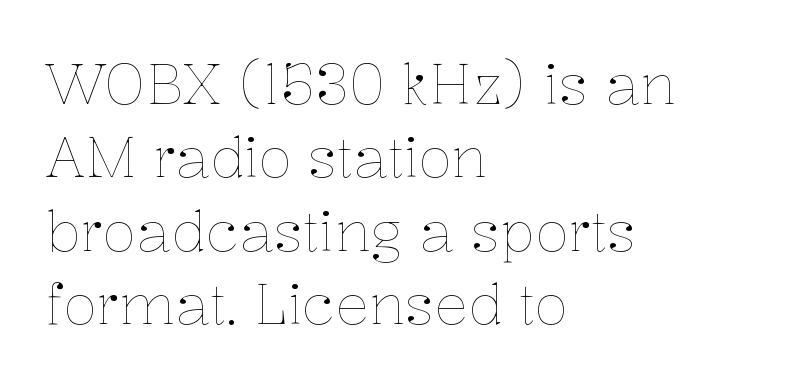
Q: Is the text bold? A: No.
Q: Is the text italic (slanted)? A: No, it is upright.
Q: Is the text underlined? A: No.
Q: How is the paragraph aligned? A: Left-aligned.
Q: Is the spacing between letters normal or unusually wide? A: Normal.
Q: Is the spacing between lines tight, normal or loose? A: Normal.
Q: Width (condensed, normal, or wide)? A: Normal.
Q: Stroke contrast? A: Low.
Q: x-height? A: Medium.
Q: Monospaced? A: No.
